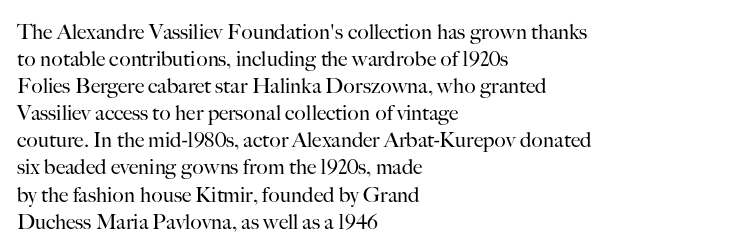
Q: Is the text bold? A: No.
Q: Is the text italic (slanted)? A: No, it is upright.
Q: Is the text underlined? A: No.
Q: How is the paragraph aligned? A: Left-aligned.
Q: Is the spacing between letters normal or unusually wide? A: Normal.
Q: Is the spacing between lines tight, normal or loose? A: Normal.
